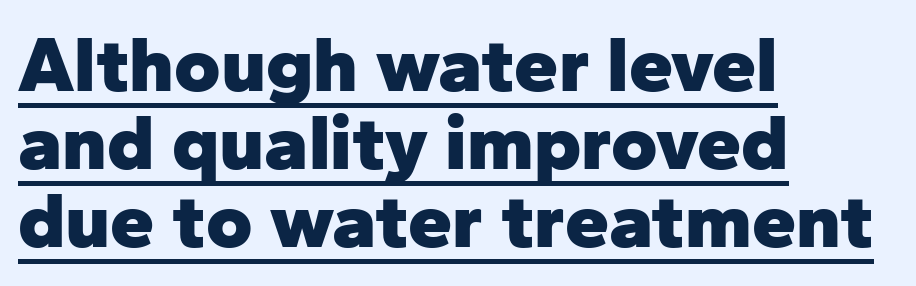
Q: Is the text bold? A: Yes.
Q: Is the text italic (slanted)? A: No, it is upright.
Q: Is the typeface a serif or a sans-serif typeface? A: Sans-serif.
Q: Is the text underlined? A: Yes.
Q: How is the paragraph aligned? A: Left-aligned.
Q: Is the spacing between letters normal or unusually wide? A: Normal.
Q: Is the spacing between lines tight, normal or loose? A: Tight.
Q: Width (condensed, normal, or wide)? A: Normal.
Q: Stroke contrast? A: Low.
Q: x-height? A: Medium.
Q: Monospaced? A: No.
